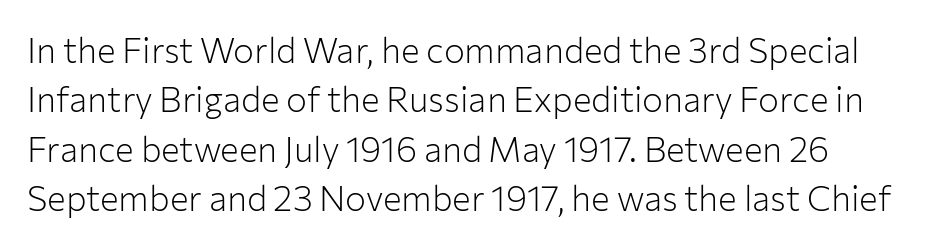
Q: Is the text bold? A: No.
Q: Is the text italic (slanted)? A: No, it is upright.
Q: Is the typeface a serif or a sans-serif typeface? A: Sans-serif.
Q: Is the text underlined? A: No.
Q: How is the paragraph aligned? A: Left-aligned.
Q: Is the spacing between letters normal or unusually wide? A: Normal.
Q: Is the spacing between lines tight, normal or loose? A: Normal.
Q: Width (condensed, normal, or wide)? A: Normal.
Q: Stroke contrast? A: Low.
Q: x-height? A: Medium.
Q: Monospaced? A: No.
